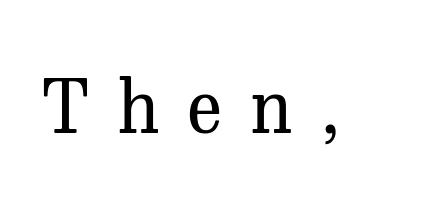
Q: Is the text bold? A: No.
Q: Is the text italic (slanted)? A: No, it is upright.
Q: Is the typeface a serif or a sans-serif typeface? A: Serif.
Q: Is the text underlined? A: No.
Q: Is the spacing between letters normal or unusually wide? A: Unusually wide.
Q: Width (condensed, normal, or wide)? A: Normal.
Q: Stroke contrast? A: Medium.
Q: x-height? A: Medium.
Q: Monospaced? A: No.
